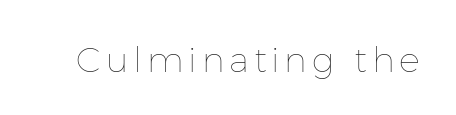
Q: Is the text bold? A: No.
Q: Is the text italic (slanted)? A: No, it is upright.
Q: Is the text underlined? A: No.
Q: Width (condensed, normal, or wide)? A: Normal.
Q: Stroke contrast? A: Low.
Q: x-height? A: Medium.
Q: Monospaced? A: No.
